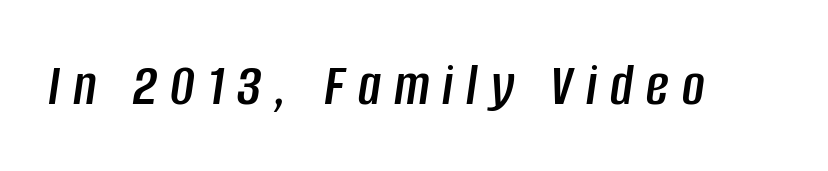
Q: Is the text italic (slanted)? A: Yes, it leans right by about 8 degrees.
Q: Is the text underlined? A: No.
Q: Is the spacing between letters normal or unusually wide? A: Unusually wide.
Q: Width (condensed, normal, or wide)? A: Condensed.
Q: Stroke contrast? A: Low.
Q: x-height? A: Large.
Q: Monospaced? A: No.
